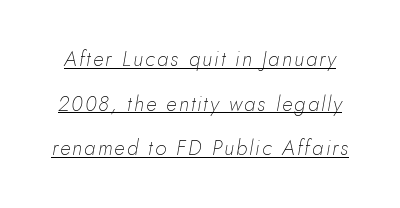
{"italic": "yes", "lean": "right", "slant_degrees": 10, "bold": "no", "underline": "yes", "line_spacing": "loose", "line_spacing_ratio": 2.12, "glyph_px": 21}
